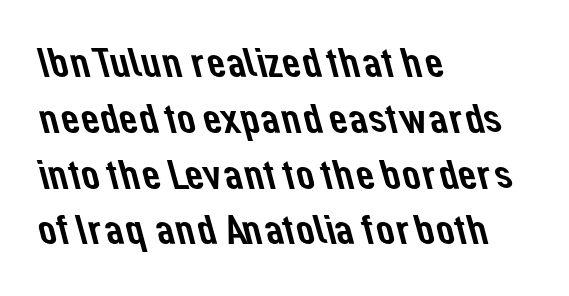
{"serif": "no", "width": "normal", "stroke_contrast": "low", "x_height": "medium", "monospaced": "no", "underline": "no", "align": "left", "line_spacing": "normal", "line_spacing_ratio": 1.36, "letter_spacing": "normal", "letter_spacing_em": 0.0, "glyph_px": 41}
